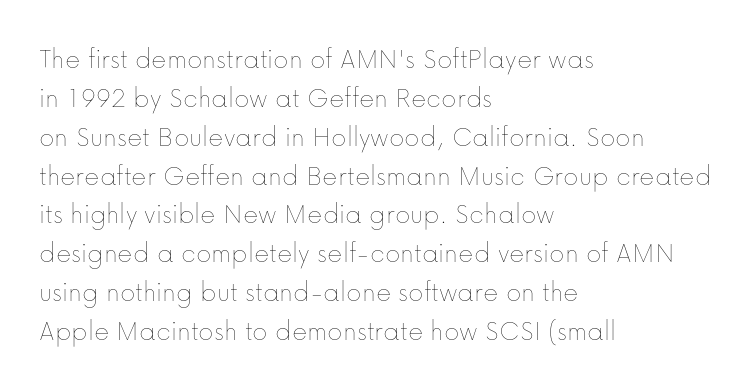
Q: Is the text bold? A: No.
Q: Is the text italic (slanted)? A: No, it is upright.
Q: Is the text underlined? A: No.
Q: How is the paragraph aligned? A: Left-aligned.
Q: Is the spacing between letters normal or unusually wide? A: Normal.
Q: Is the spacing between lines tight, normal or loose? A: Normal.
Q: Width (condensed, normal, or wide)? A: Normal.
Q: Stroke contrast? A: Low.
Q: x-height? A: Medium.
Q: Monospaced? A: No.
